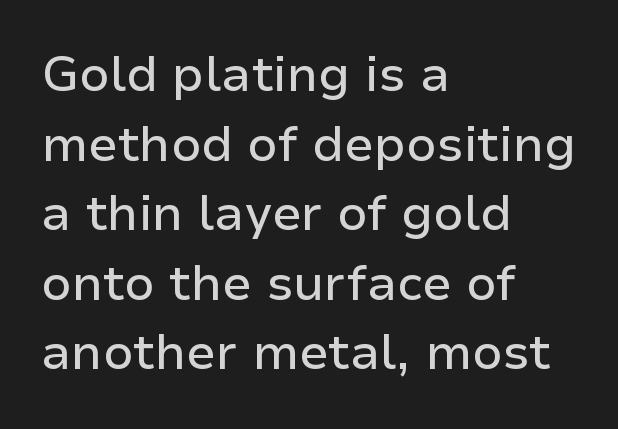
Q: Is the text italic (slanted)? A: No, it is upright.
Q: Is the typeface a serif or a sans-serif typeface? A: Sans-serif.
Q: Is the text underlined? A: No.
Q: How is the paragraph aligned? A: Left-aligned.
Q: Is the spacing between letters normal or unusually wide? A: Normal.
Q: Is the spacing between lines tight, normal or loose? A: Normal.
Q: Width (condensed, normal, or wide)? A: Normal.
Q: Stroke contrast? A: Low.
Q: x-height? A: Medium.
Q: Monospaced? A: No.
